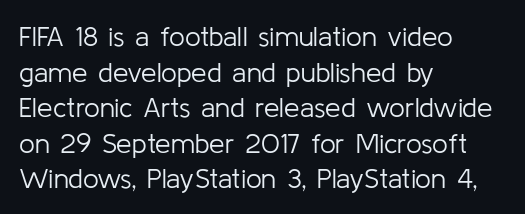
Q: Is the text bold? A: No.
Q: Is the text italic (slanted)? A: No, it is upright.
Q: Is the typeface a serif or a sans-serif typeface? A: Sans-serif.
Q: Is the text underlined? A: No.
Q: How is the paragraph aligned? A: Left-aligned.
Q: Is the spacing between letters normal or unusually wide? A: Normal.
Q: Is the spacing between lines tight, normal or loose? A: Normal.
Q: Width (condensed, normal, or wide)? A: Normal.
Q: Stroke contrast? A: Low.
Q: x-height? A: Medium.
Q: Monospaced? A: No.
